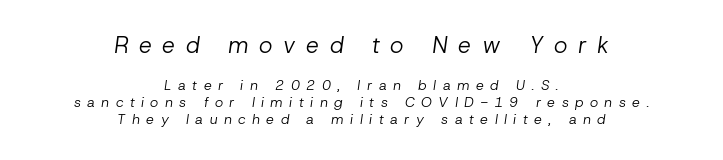
Q: Is the text bold? A: No.
Q: Is the text italic (slanted)? A: Yes, it leans right by about 8 degrees.
Q: Is the text underlined? A: No.
Q: How is the paragraph aligned? A: Centered.
Q: Is the spacing between letters normal or unusually wide? A: Unusually wide.
Q: Which block of text is set in a larger size, the first (top) or the second (bottom)? A: The first (top) one.
